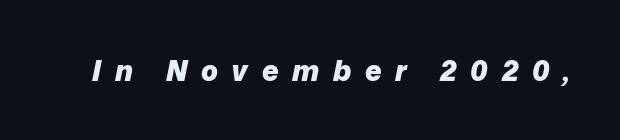
Q: Is the text bold? A: Yes.
Q: Is the text italic (slanted)? A: Yes, it leans right by about 12 degrees.
Q: Is the text underlined? A: No.
Q: Is the spacing between letters normal or unusually wide? A: Unusually wide.
Q: Width (condensed, normal, or wide)? A: Normal.
Q: Stroke contrast? A: Low.
Q: x-height? A: Medium.
Q: Monospaced? A: No.
